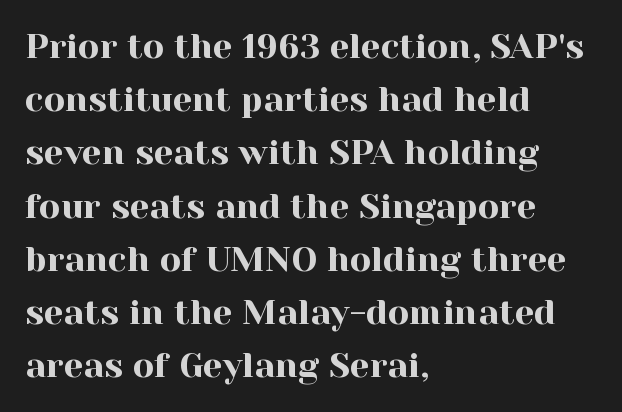
{"serif": "yes", "italic": "no", "width": "normal", "x_height": "medium", "monospaced": "no", "underline": "no", "align": "left", "line_spacing": "normal", "line_spacing_ratio": 1.52, "letter_spacing": "normal", "letter_spacing_em": 0.0, "glyph_px": 35}
